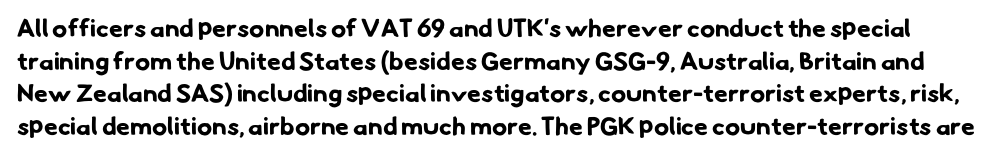
Q: Is the text bold? A: Yes.
Q: Is the text underlined? A: No.
Q: Is the spacing between letters normal or unusually wide? A: Normal.
Q: Is the spacing between lines tight, normal or loose? A: Normal.
